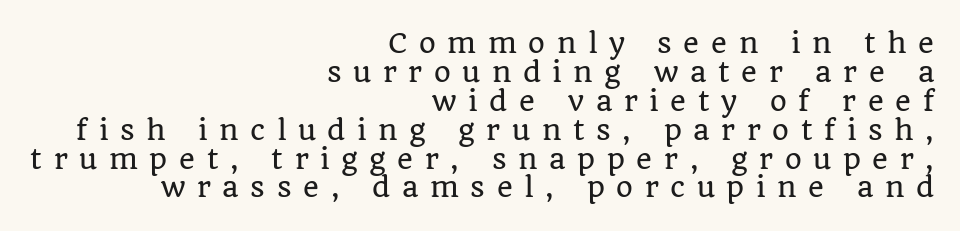
The image shows 27 px text type, upright; set right-aligned, tight line spacing (1.07x), unusually wide letter spacing (+0.43 em), not underlined.
